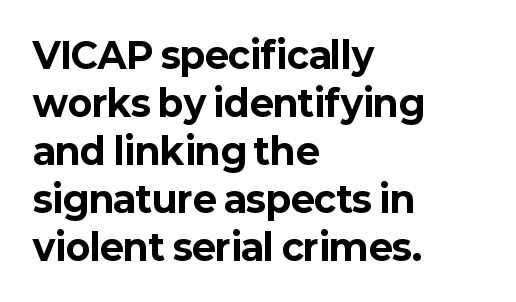
Check under the words: just untouched page. This sample uses a sans-serif face. The face used here has the dense, thick strokes of a bold. Character widths vary here, with narrow letters taking less room than wide ones. Line starts are locked; line ends wander. Evenly set lines give the paragraph a standard silhouette.
